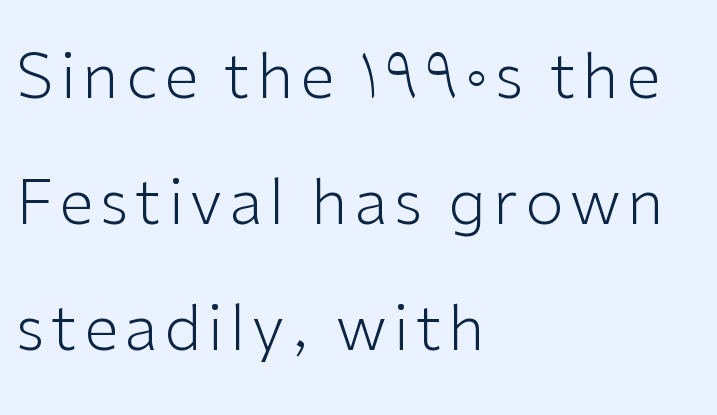
The image shows 62 px light sans-serif type, upright; set left-aligned, loose line spacing (2.03x), not underlined; low stroke contrast and a medium x-height.
